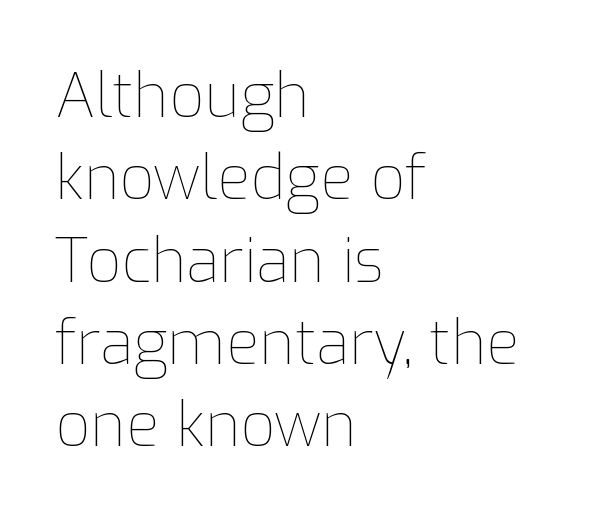
{"italic": "no", "bold": "no", "weight": "thin", "width": "normal", "stroke_contrast": "low", "x_height": "medium", "monospaced": "no", "underline": "no", "align": "left", "line_spacing": "normal", "line_spacing_ratio": 1.35, "letter_spacing": "normal", "letter_spacing_em": 0.0, "glyph_px": 61}
